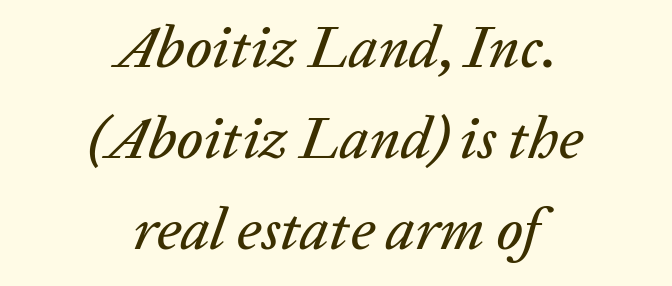
The image shows 59 px text type, italic (leaning right); set centered, normal line spacing (1.54x), normal letter spacing, not underlined; low stroke contrast and a medium x-height.
